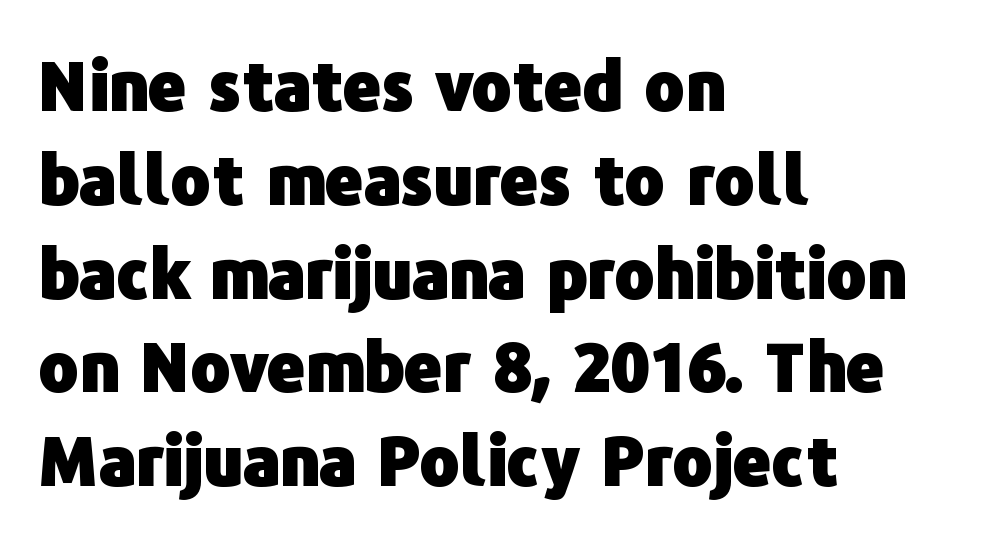
The tracking reads as untouched default to a designer's eye. The block of text has a typical density, with ordinary space between rows. Alignment: flush left. This is the regular roman posture of the typeface. These lines are composed in type without serifs.
